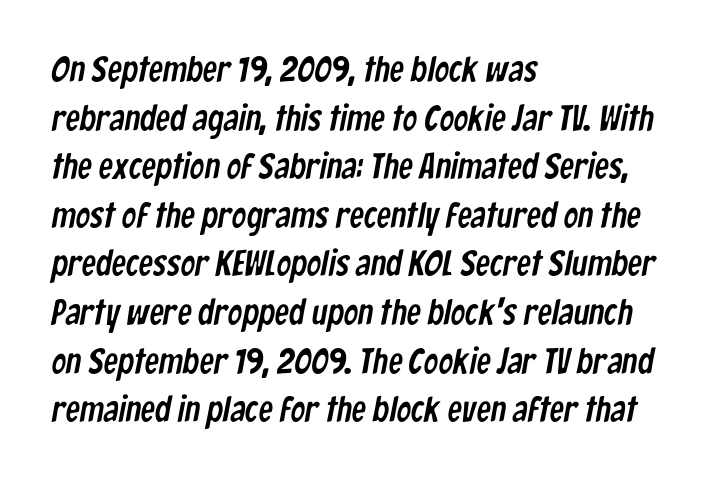
The image shows 36 px condensed sans-serif type; set left-aligned, normal line spacing (1.35x), normal letter spacing, not underlined; low stroke contrast and a medium x-height.
